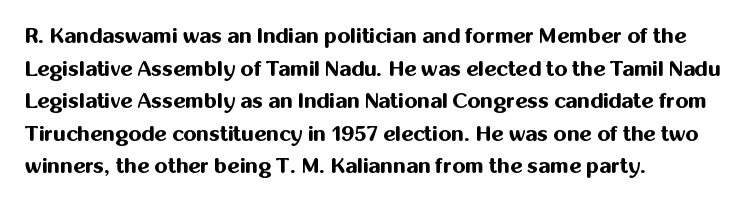
The image shows 21 px bold type, upright; set left-aligned, normal line spacing (1.55x), normal letter spacing, not underlined.
